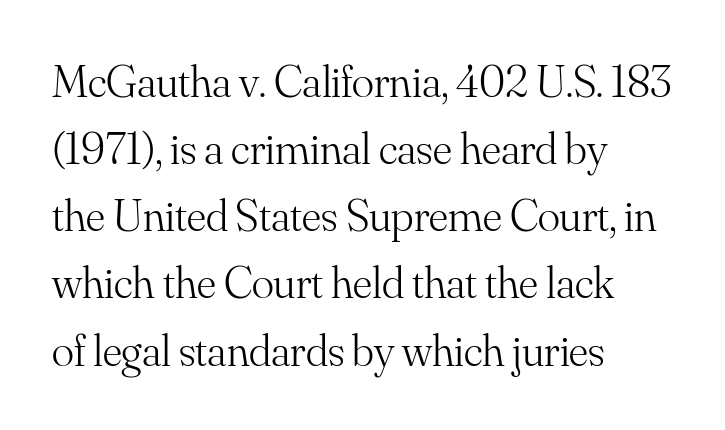
Only glyphs here, with clear space below each row. The ragged edge is on the right, which tells us the setting is flush left. Nobody touched the tracking dial on this one. Summary of weight: not heavy and not bold. Nope, not italic — everything's standing straight. Classification — serif.
